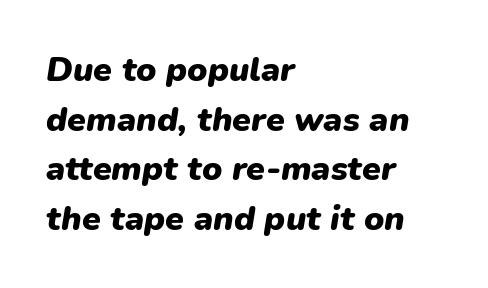
The image shows 34 px heavy type, italic (leaning right); set left-aligned, normal line spacing (1.46x), normal letter spacing, not underlined; low stroke contrast and a medium x-height.
